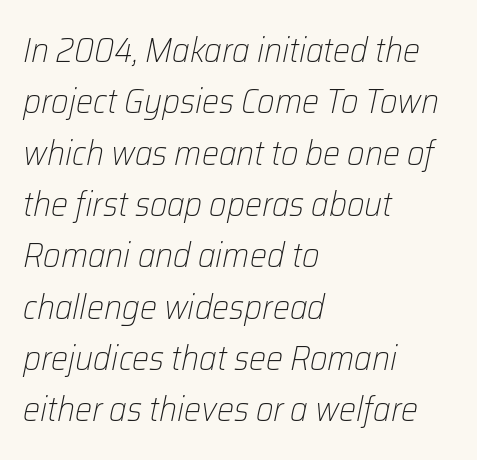
Q: Is the text bold? A: No.
Q: Is the text italic (slanted)? A: Yes, it leans right by about 12 degrees.
Q: Is the text underlined? A: No.
Q: How is the paragraph aligned? A: Left-aligned.
Q: Is the spacing between letters normal or unusually wide? A: Normal.
Q: Is the spacing between lines tight, normal or loose? A: Normal.
Q: Width (condensed, normal, or wide)? A: Normal.
Q: Stroke contrast? A: Low.
Q: x-height? A: Medium.
Q: Monospaced? A: No.
